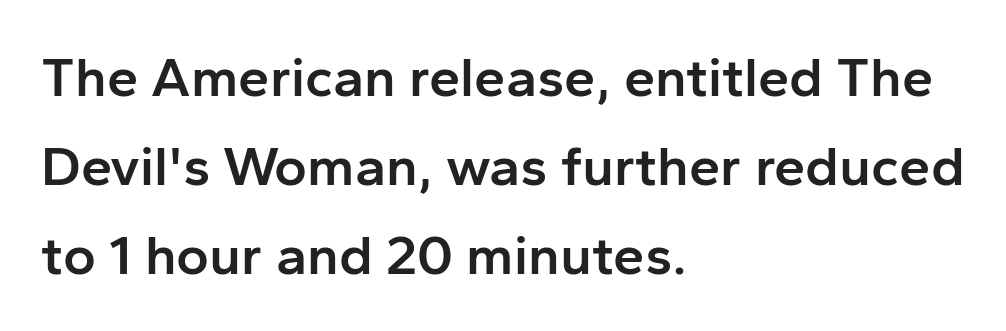
{"serif": "no", "italic": "no", "bold": "semi", "weight": "semibold", "width": "normal", "stroke_contrast": "low", "x_height": "medium", "monospaced": "no", "underline": "no", "align": "left", "line_spacing": "normal", "line_spacing_ratio": 1.59, "letter_spacing": "normal", "letter_spacing_em": 0.0, "glyph_px": 56}
